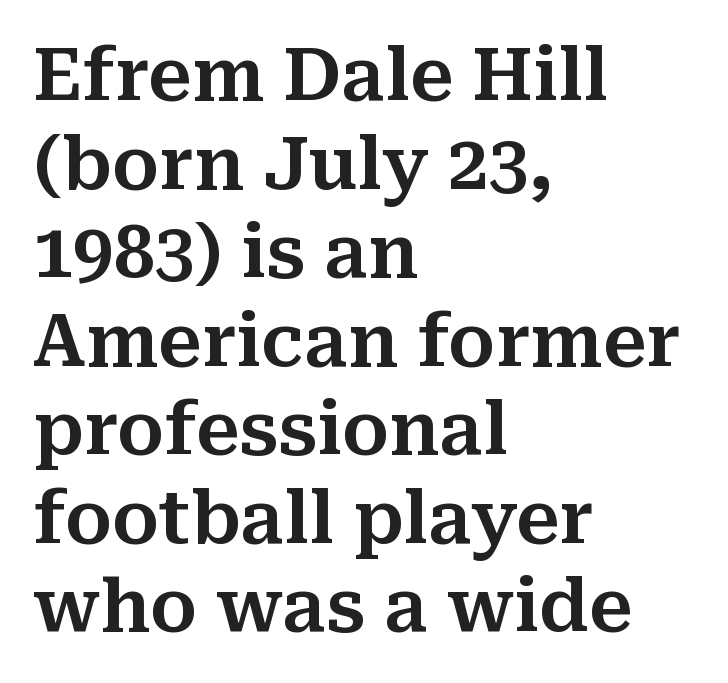
{"serif": "yes", "italic": "no", "width": "normal", "stroke_contrast": "medium", "x_height": "medium", "monospaced": "no", "underline": "no", "align": "left", "line_spacing_ratio": 1.23, "letter_spacing": "normal", "letter_spacing_em": 0.0, "glyph_px": 72}
